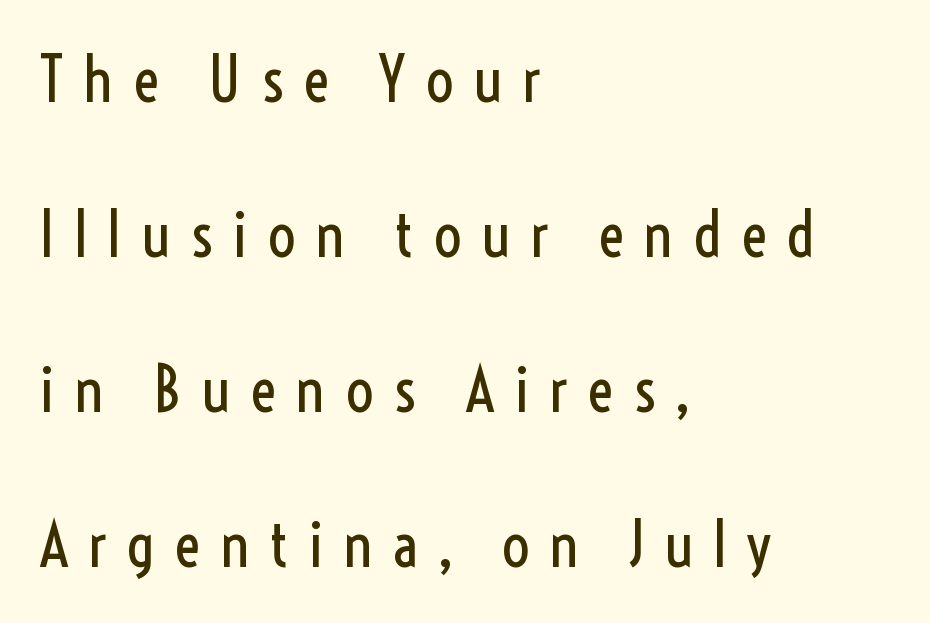
The image shows 63 px regular-weight, condensed sans-serif type, upright; set left-aligned, loose line spacing (2.46x), unusually wide letter spacing (+0.3 em), not underlined; a medium x-height.
